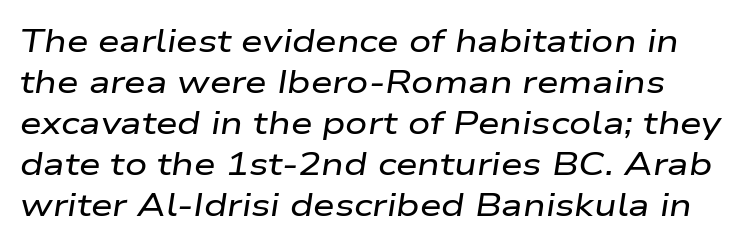
The rendering applies a slant to the glyphs. Spacing verdict: proportional, widths tailored to each character. A typesetter would call this zero additional tracking. The passage shown stacks its lines at a standard gap. The glyphs are unaccompanied by any horizontal stroke below them.
